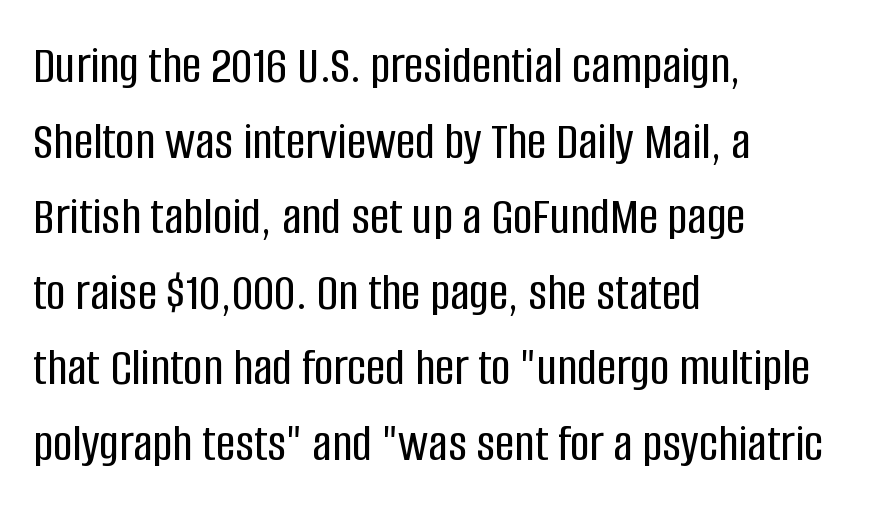
{"serif": "no", "italic": "no", "width": "condensed", "stroke_contrast": "low", "x_height": "large", "monospaced": "no", "underline": "no", "align": "left", "line_spacing": "normal", "line_spacing_ratio": 1.4, "letter_spacing": "normal", "letter_spacing_em": 0.0, "glyph_px": 54}
